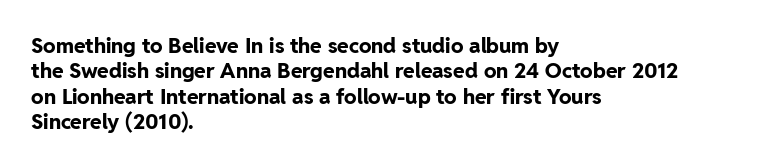
{"italic": "no", "bold": "yes", "underline": "no", "align": "left", "line_spacing_ratio": 1.21, "letter_spacing": "normal", "letter_spacing_em": 0.0, "glyph_px": 21}
